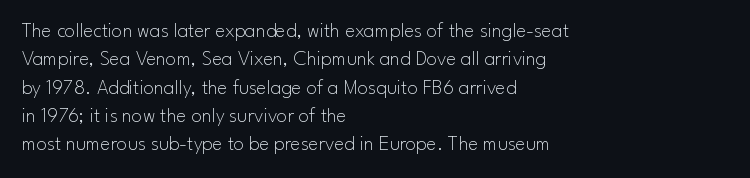
Q: Is the text bold? A: No.
Q: Is the text italic (slanted)? A: No, it is upright.
Q: Is the text underlined? A: No.
Q: How is the paragraph aligned? A: Left-aligned.
Q: Is the spacing between letters normal or unusually wide? A: Normal.
Q: Is the spacing between lines tight, normal or loose? A: Normal.
